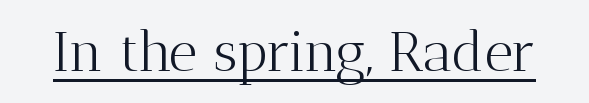
Q: Is the text bold? A: No.
Q: Is the text italic (slanted)? A: No, it is upright.
Q: Is the typeface a serif or a sans-serif typeface? A: Serif.
Q: Is the text underlined? A: Yes.
Q: Is the spacing between letters normal or unusually wide? A: Normal.
Q: Width (condensed, normal, or wide)? A: Normal.
Q: Stroke contrast? A: Medium.
Q: x-height? A: Medium.
Q: Monospaced? A: No.
